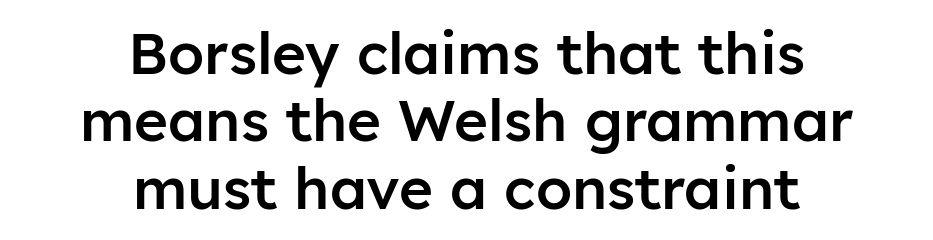
A typesetter would label this face a sans. The string is rendered with underlining switched off. This rendering uses center alignment, leaving both contours irregular but symmetric. The line texture is even and compact thanks to regular tracking. The font is running at a semibold setting, under full bold.
